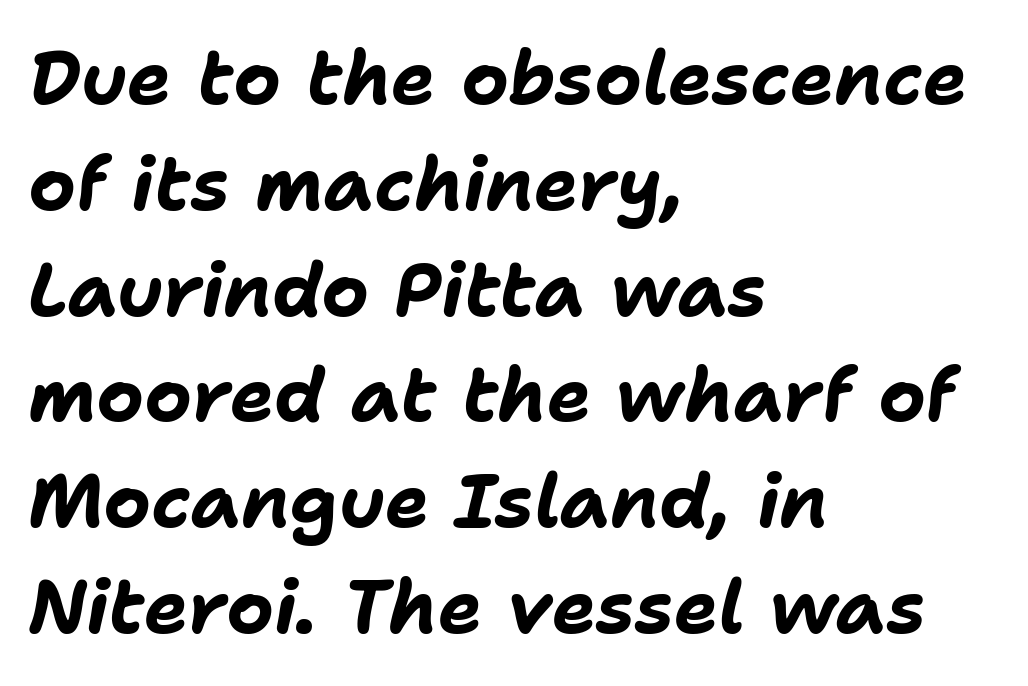
These words are printed bold, with thick strokes throughout. Lines of text with bare space underneath. In terms of leading, this rendering sits right in the middle. Left-aligned paragraph, ragged on the right.
